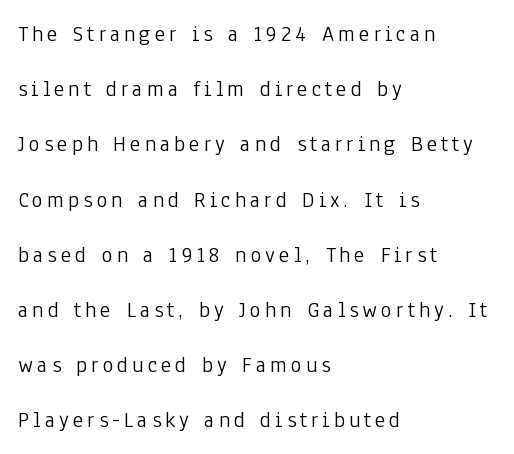
{"italic": "no", "bold": "no", "underline": "no", "align": "left", "line_spacing": "loose", "line_spacing_ratio": 2.4, "glyph_px": 23}
